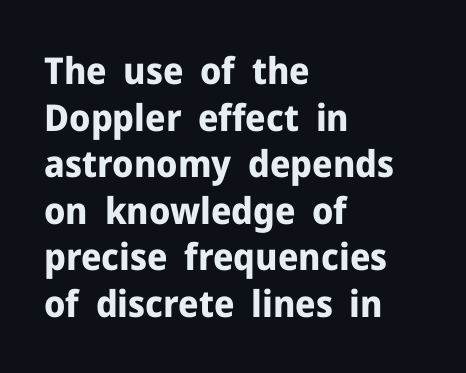
{"serif": "no", "italic": "no", "bold": "yes", "weight": "bold", "width": "normal", "stroke_contrast": "low", "x_height": "medium", "monospaced": "no", "underline": "no", "align": "left", "line_spacing": "normal", "line_spacing_ratio": 1.26, "letter_spacing": "normal", "letter_spacing_em": 0.0, "glyph_px": 37}
